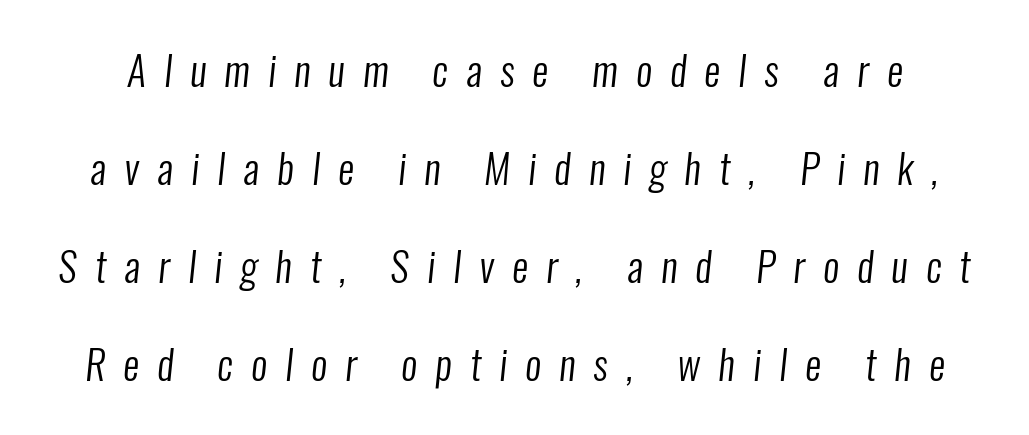
{"serif": "no", "bold": "no", "weight": "regular", "width": "condensed", "stroke_contrast": "low", "x_height": "medium", "monospaced": "no", "underline": "no", "line_spacing": "loose", "line_spacing_ratio": 2.45, "letter_spacing": "wide", "letter_spacing_em": 0.45, "glyph_px": 40}
